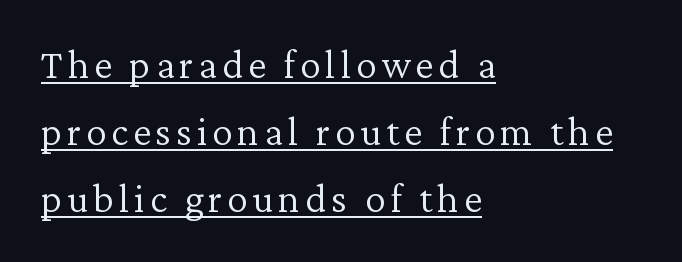
Underline: present. Rendered with straight, roman letterforms. The rendering anchors every line to the left-hand side. Stroke thickness stays within the range of a standard reading face or lighter.
